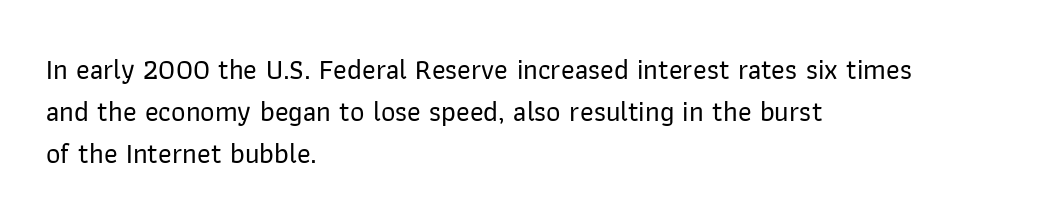
This is sans-serif lettering, the kind often seen on screens and signage. Summary of vertical rhythm: regular, with standard interline spacing. Note the varied advance widths — an 'i' is clearly narrower than an 'm'. Students, note that the glyphs here touch the page at normal intervals. No italicization has been applied; the sample stays upright.
